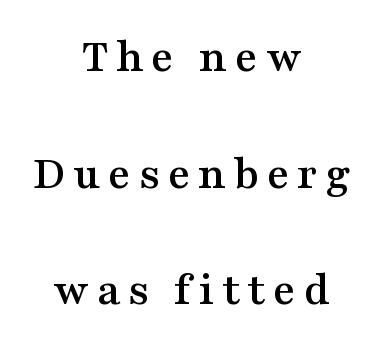
{"serif": "yes", "italic": "no", "width": "wide", "stroke_contrast": "medium", "x_height": "medium", "monospaced": "no", "underline": "no", "align": "center", "line_spacing": "loose", "line_spacing_ratio": 2.43, "glyph_px": 48}
